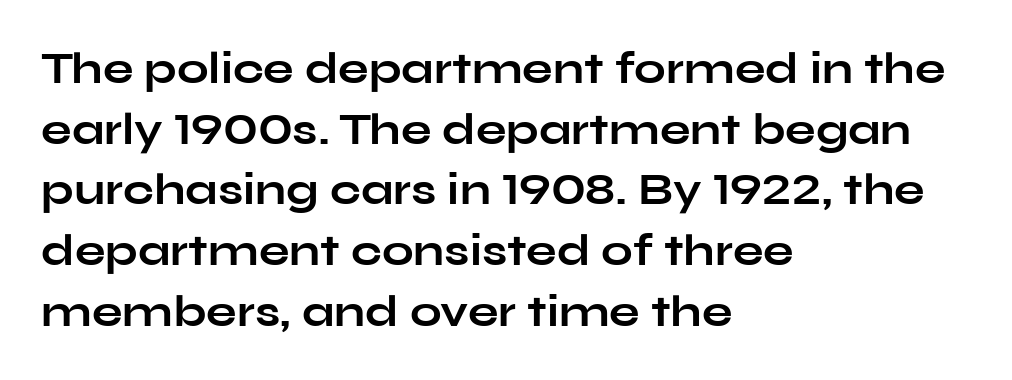
Q: Is the text bold? A: Yes.
Q: Is the text italic (slanted)? A: No, it is upright.
Q: Is the typeface a serif or a sans-serif typeface? A: Sans-serif.
Q: Is the text underlined? A: No.
Q: How is the paragraph aligned? A: Left-aligned.
Q: Is the spacing between letters normal or unusually wide? A: Normal.
Q: Is the spacing between lines tight, normal or loose? A: Normal.
Q: Width (condensed, normal, or wide)? A: Wide.
Q: Stroke contrast? A: Low.
Q: x-height? A: Medium.
Q: Monospaced? A: No.
